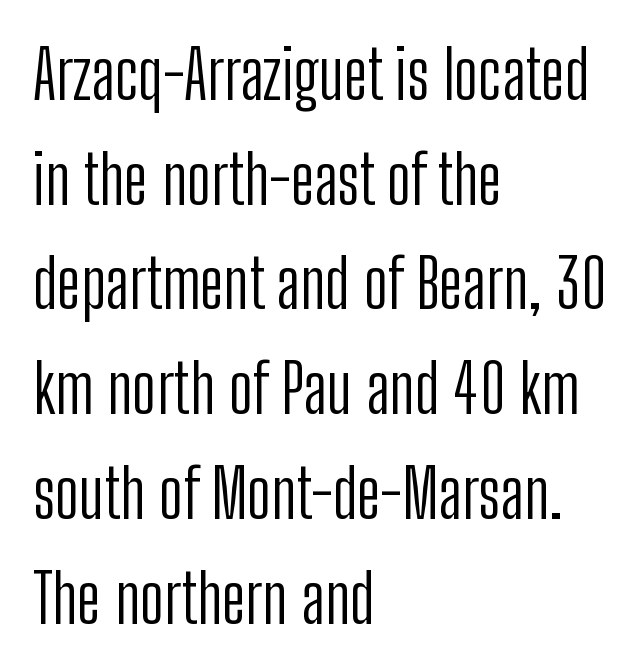
Nothing heavy about these letters — not bold at all. Serifs: no, the terminals of the letterforms are clean. The letters advance in unequal steps, a hallmark of proportional type. The horizontal fit of the characters is conventional and even. Reading down the block, your eye returns to a fixed left position each line. Ascenders rise straight up at ninety degrees.
